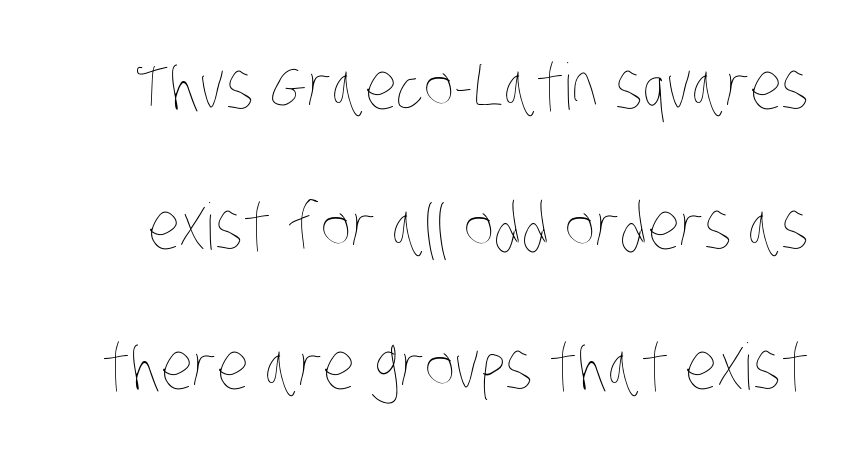
Stems and bowls with no extra thickness — not bold. Airy leading. Look at the tracking — it's just the regular setting, nothing added. This sample has the flowing, uneven cadence of proportional lettering.
